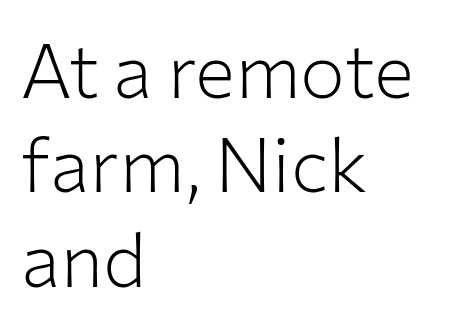
{"serif": "no", "italic": "no", "bold": "no", "weight": "light", "width": "normal", "stroke_contrast": "low", "x_height": "medium", "monospaced": "no", "underline": "no", "align": "left", "line_spacing": "normal", "line_spacing_ratio": 1.26, "letter_spacing": "normal", "letter_spacing_em": 0.0, "glyph_px": 75}
